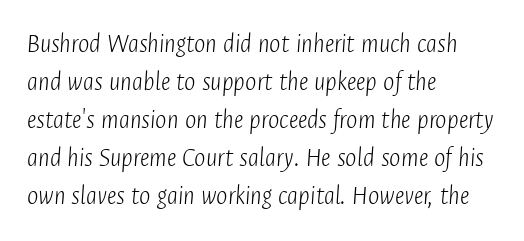
{"italic": "yes", "lean": "right", "slant_degrees": 4, "bold": "no", "underline": "no", "align": "left", "line_spacing": "normal", "line_spacing_ratio": 1.41, "letter_spacing": "normal", "letter_spacing_em": 0.0, "glyph_px": 27}
